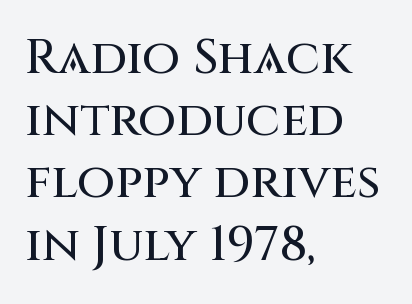
The image shows 49 px sans-serif type, upright; set left-aligned, normal line spacing (1.27x), normal letter spacing, not underlined; medium stroke contrast and a large x-height.
